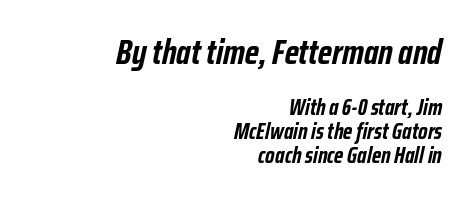
Is this a fixed-width face? No — the glyphs have proportional, varying widths. Summary of vertical rhythm: compact, with narrow interline spacing. The strip under each line holds only bare page. Pretty heavy lettering here — definitely bold.
